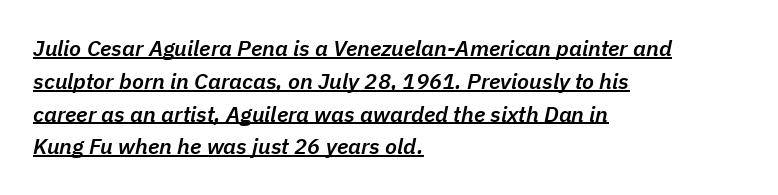
{"italic": "yes", "lean": "right", "slant_degrees": 11, "bold": "semi", "underline": "yes", "align": "left", "line_spacing": "normal", "line_spacing_ratio": 1.49, "letter_spacing": "normal", "letter_spacing_em": 0.0, "glyph_px": 22}
